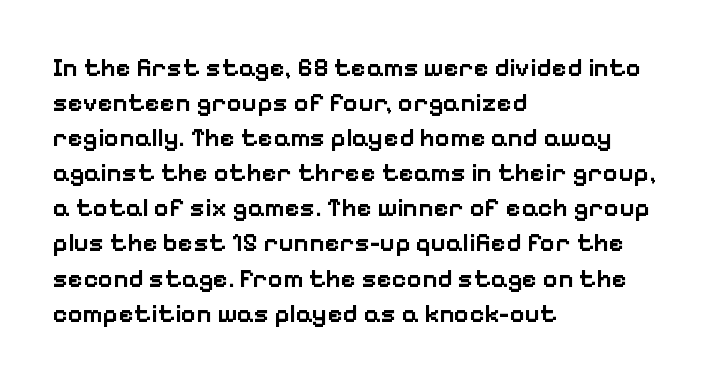
{"italic": "no", "bold": "semi", "underline": "no", "align": "left", "line_spacing": "normal", "line_spacing_ratio": 1.35, "letter_spacing": "normal", "letter_spacing_em": 0.0, "glyph_px": 26}
